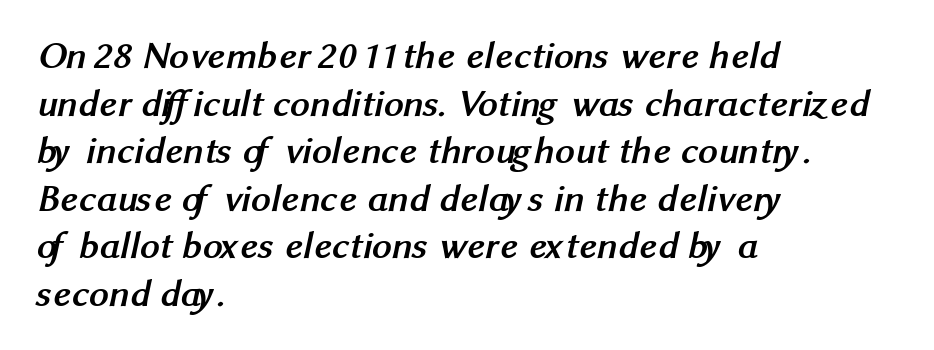
Think of a printed novel: that variable character pitch is what you see here. Note: no serifs on the glyphs. The passage shown is not underscored anywhere. Teacher's note: observe the even left margin — that is flush-left alignment.
